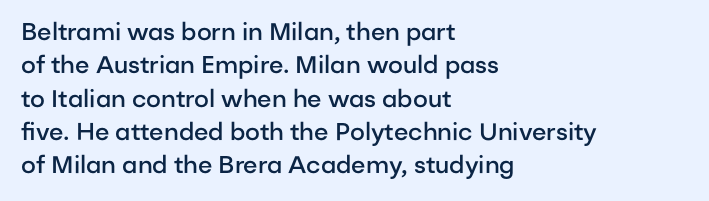
The image shows 24 px text type, upright; set left-aligned, normal line spacing (1.39x), normal letter spacing, not underlined.
